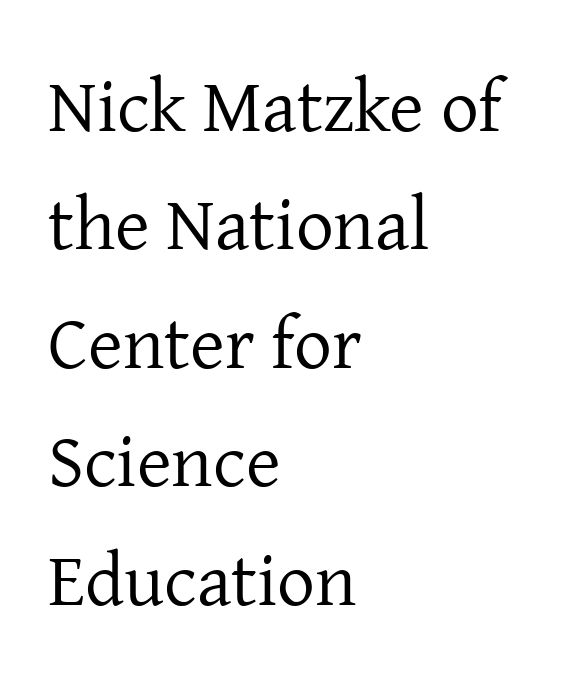
The image shows 75 px regular-weight serif type, upright; set left-aligned, normal line spacing (1.58x), normal letter spacing, not underlined; low stroke contrast and a medium x-height.
